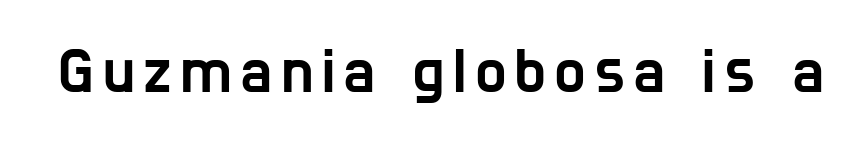
The image shows 63 px condensed sans-serif type, upright; set not underlined; low stroke contrast and a medium x-height.
